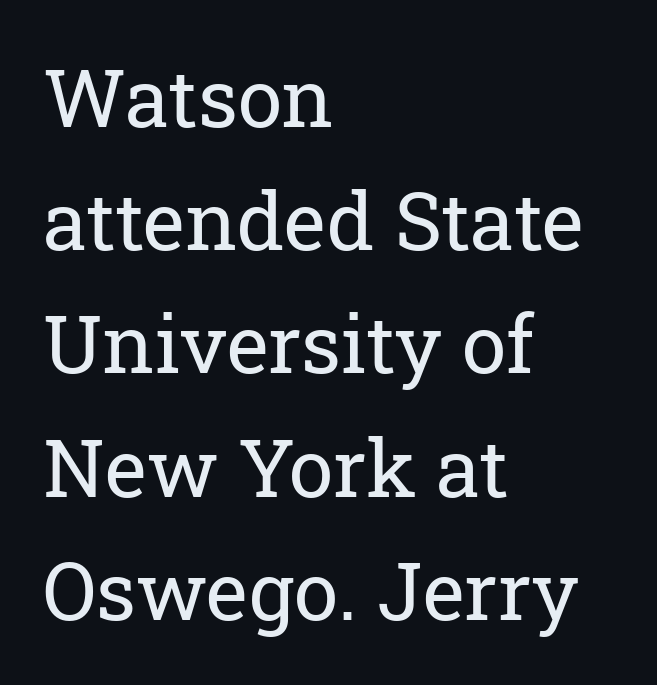
{"serif": "yes", "italic": "no", "bold": "no", "weight": "regular", "width": "normal", "stroke_contrast": "low", "x_height": "medium", "monospaced": "no", "underline": "no", "align": "left", "line_spacing": "normal", "line_spacing_ratio": 1.54, "letter_spacing": "normal", "letter_spacing_em": 0.0, "glyph_px": 80}
